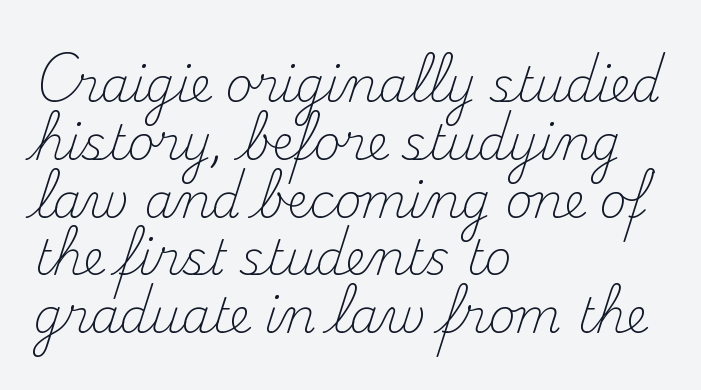
Q: Is the text bold? A: No.
Q: Is the text italic (slanted)? A: Yes.
Q: Is the typeface a serif or a sans-serif typeface? A: Serif.
Q: Is the text underlined? A: No.
Q: How is the paragraph aligned? A: Left-aligned.
Q: Is the spacing between letters normal or unusually wide? A: Normal.
Q: Width (condensed, normal, or wide)? A: Normal.
Q: Stroke contrast? A: Medium.
Q: x-height? A: Small.
Q: Monospaced? A: No.
